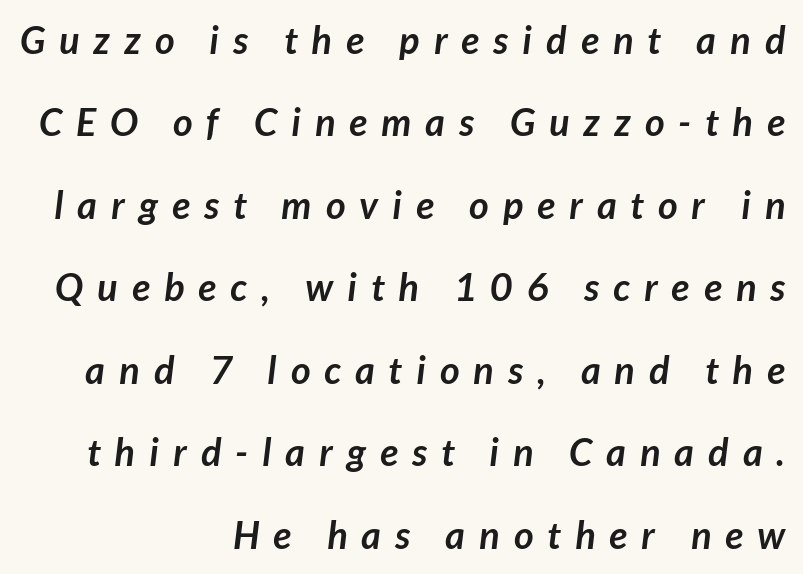
A typesetter would call this heavily tracked-out type. Compared with an ordinary text face, these strokes are far heavier — a full bold. If you measured baseline to baseline, you'd find a long distance. The specimen omits any rule beneath the text block's lines. This rendering uses right alignment, leaving the left contour irregular.
